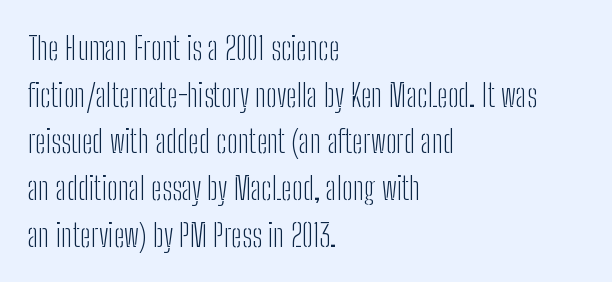
{"serif": "no", "italic": "no", "bold": "no", "weight": "light", "width": "condensed", "stroke_contrast": "low", "x_height": "medium", "monospaced": "no", "underline": "no", "align": "left", "line_spacing": "normal", "line_spacing_ratio": 1.46, "letter_spacing": "normal", "letter_spacing_em": 0.0, "glyph_px": 32}
